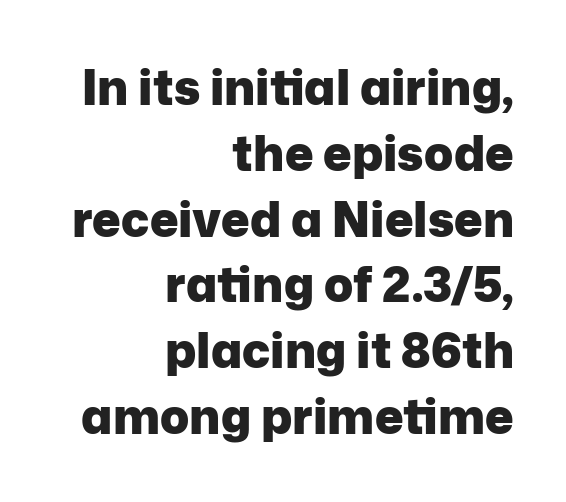
The image shows 48 px heavy sans-serif type, upright; set right-aligned, normal line spacing (1.37x), normal letter spacing, not underlined; low stroke contrast and a medium x-height.
